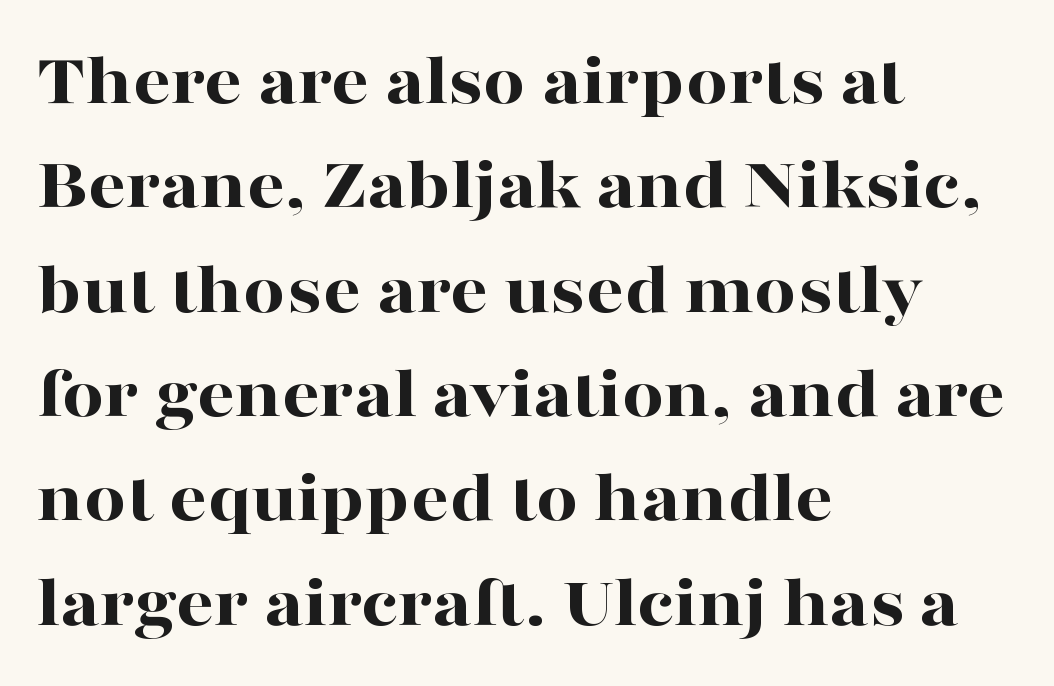
The typeface chosen for these lines features serifs. Tracking here is standard; glyphs follow each other at the usual distance. The face used here is proportionally spaced, like ordinary book or web type. Horizontal alignment here is leftward, the default for most running prose. Vertical spacing — default. Honestly, there is no underline to notice here at all.
